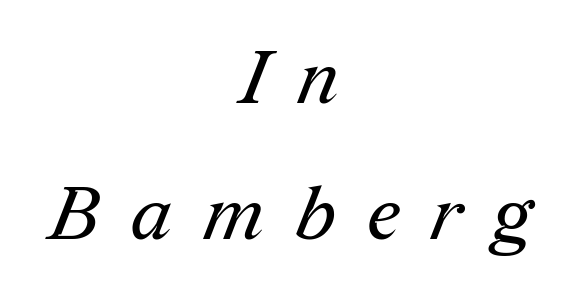
{"serif": "yes", "bold": "no", "weight": "regular", "width": "normal", "stroke_contrast": "medium", "x_height": "medium", "monospaced": "no", "underline": "no", "align": "center", "line_spacing_ratio": 1.82, "letter_spacing": "wide", "letter_spacing_em": 0.42, "glyph_px": 75}
